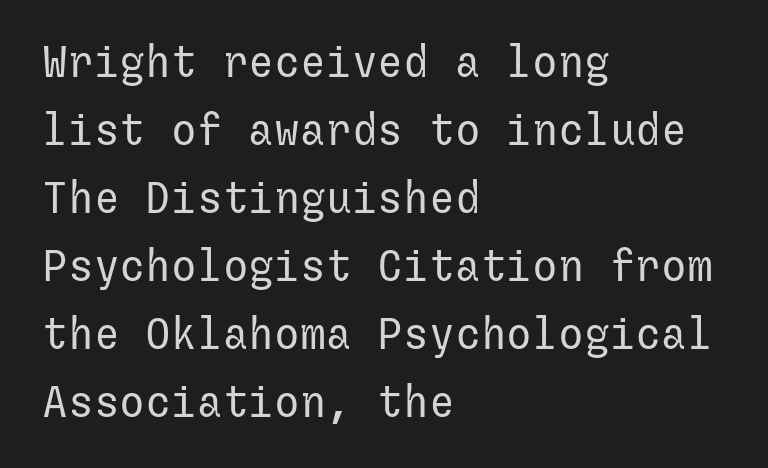
Q: Is the text bold? A: No.
Q: Is the text italic (slanted)? A: No, it is upright.
Q: Is the typeface a serif or a sans-serif typeface? A: Sans-serif.
Q: Is the text underlined? A: No.
Q: How is the paragraph aligned? A: Left-aligned.
Q: Is the spacing between letters normal or unusually wide? A: Normal.
Q: Is the spacing between lines tight, normal or loose? A: Normal.
Q: Width (condensed, normal, or wide)? A: Normal.
Q: Stroke contrast? A: Low.
Q: x-height? A: Medium.
